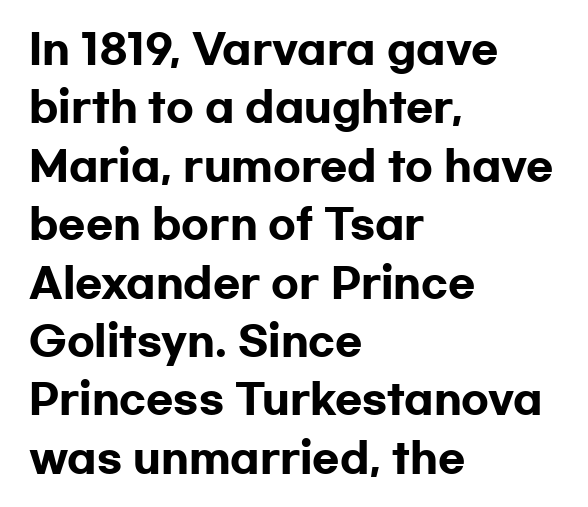
{"serif": "no", "italic": "no", "bold": "yes", "weight": "heavy", "width": "wide", "stroke_contrast": "low", "x_height": "medium", "monospaced": "no", "underline": "no", "align": "left", "line_spacing": "normal", "line_spacing_ratio": 1.46, "letter_spacing": "normal", "letter_spacing_em": 0.0, "glyph_px": 40}
